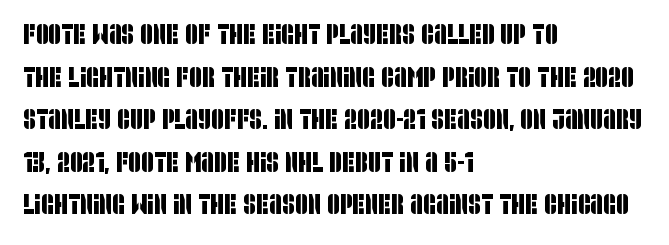
{"serif": "no", "width": "condensed", "stroke_contrast": "low", "x_height": "large", "monospaced": "no", "underline": "no", "align": "left", "line_spacing": "normal", "line_spacing_ratio": 1.52, "letter_spacing": "normal", "letter_spacing_em": 0.0, "glyph_px": 28}
